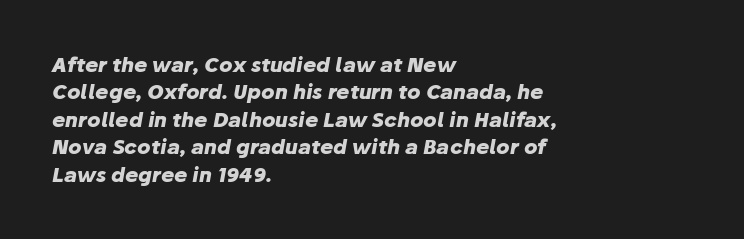
{"italic": "yes", "lean": "right", "slant_degrees": 10, "bold": "yes", "underline": "no", "align": "left", "line_spacing": "normal", "line_spacing_ratio": 1.37, "letter_spacing": "normal", "letter_spacing_em": 0.0, "glyph_px": 20}
